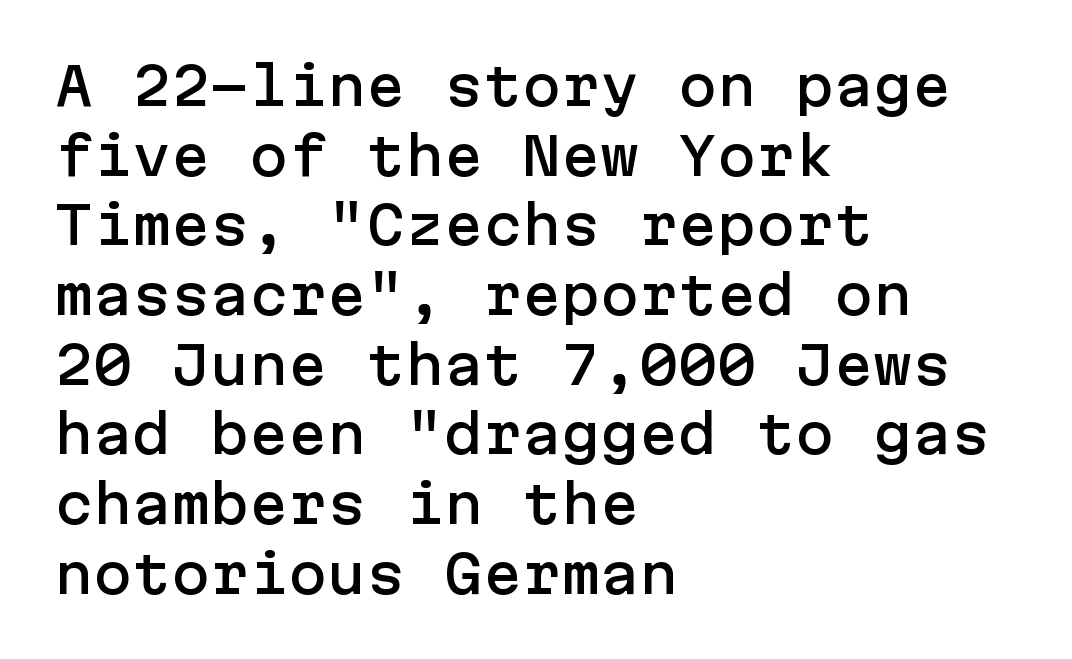
Here the glyphs are tracked normally, forming tight word shapes. The rag falls on the right side of this text block. Posture: upright roman. Examine the stroke ends and you'll find no serifs. The lines sit at an ordinary, default distance from one another. This rendering features lettering with no underline.
